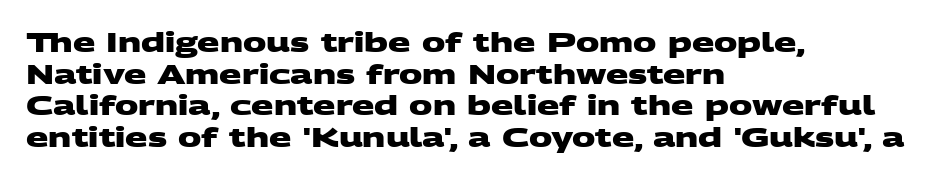
The image shows 26 px bold type; set left-aligned, line spacing 1.22x, normal letter spacing, not underlined.
